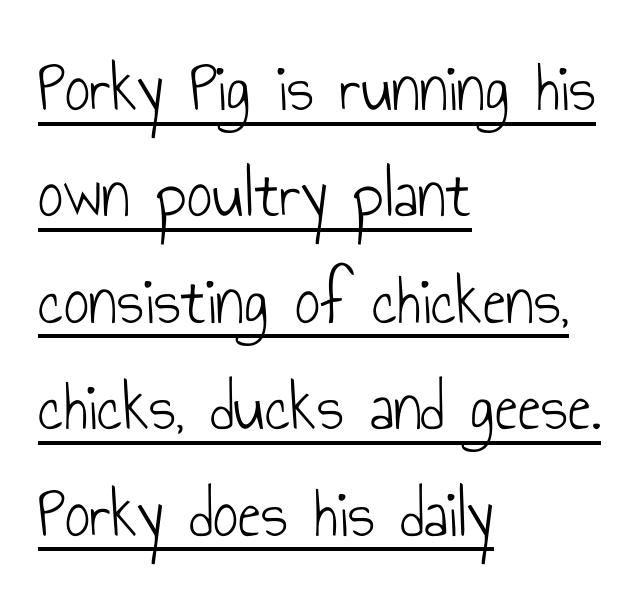
The image shows 70 px light, condensed sans-serif type, upright; set left-aligned, normal line spacing (1.52x), normal letter spacing, underlined; low stroke contrast and a small x-height.
